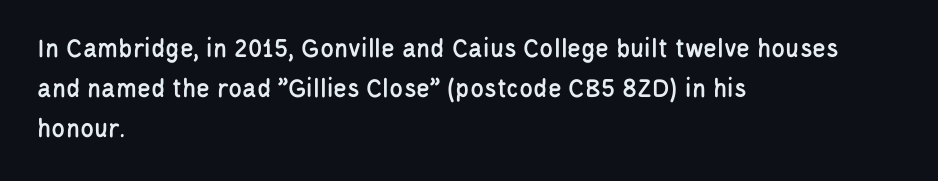
Nobody touched the tracking dial on this one. A typesetter would label this face a sans. Style check: upright. The face used here is proportionally spaced, like ordinary book or web type. A classic flush-left, rag-right setting is used for this passage. The space between consecutive lines is moderate.
